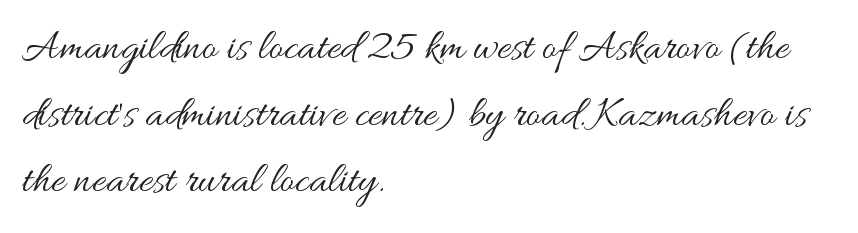
The image shows 43 px regular-weight, wide type; set left-aligned, normal line spacing (1.55x), normal letter spacing, not underlined; medium stroke contrast and a small x-height.
